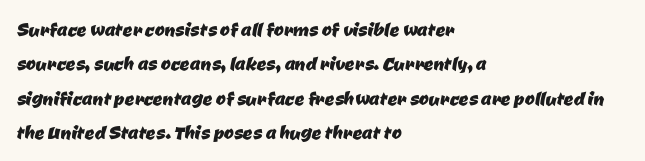
{"underline": "no", "align": "left", "line_spacing": "normal", "line_spacing_ratio": 1.43, "letter_spacing": "normal", "letter_spacing_em": 0.0, "glyph_px": 24}
